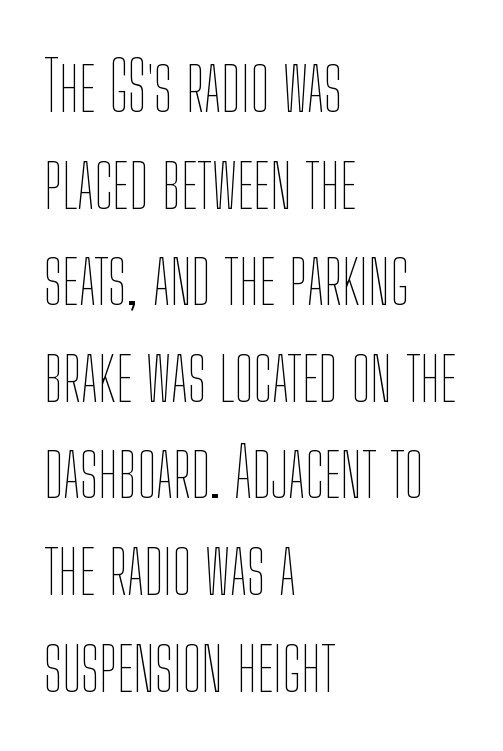
{"italic": "no", "bold": "no", "weight": "thin", "width": "condensed", "stroke_contrast": "low", "x_height": "medium", "monospaced": "no", "underline": "no", "align": "left", "line_spacing": "normal", "line_spacing_ratio": 1.4, "letter_spacing": "normal", "letter_spacing_em": 0.0, "glyph_px": 69}
